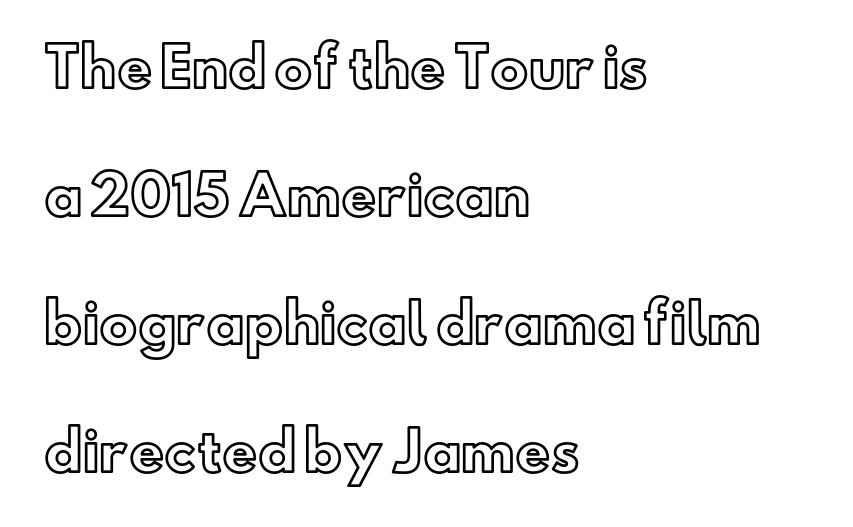
The strip under each line holds only bare page. The lines in this sample share a left origin and differ only in where they stop. No italicization has been applied; the sample stays upright. Here the designer chose a conventional face with non-uniform glyph widths.
